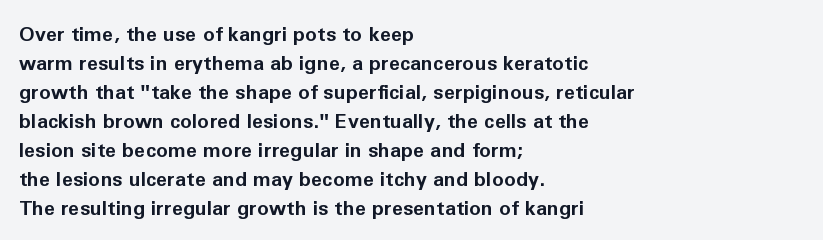
Q: Is the text bold? A: Yes.
Q: Is the text italic (slanted)? A: No, it is upright.
Q: Is the text underlined? A: No.
Q: How is the paragraph aligned? A: Left-aligned.
Q: Is the spacing between letters normal or unusually wide? A: Normal.
Q: Is the spacing between lines tight, normal or loose? A: Normal.
